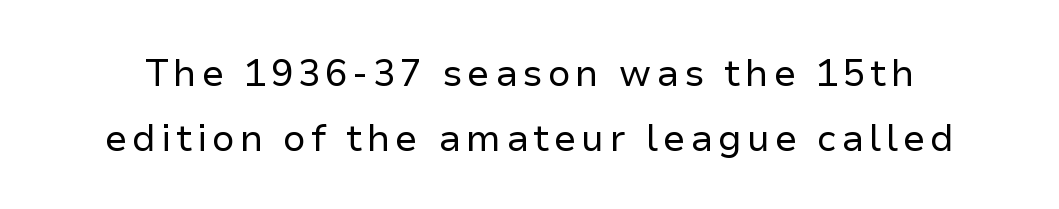
Q: Is the text bold? A: No.
Q: Is the text italic (slanted)? A: No, it is upright.
Q: Is the typeface a serif or a sans-serif typeface? A: Sans-serif.
Q: Is the text underlined? A: No.
Q: Width (condensed, normal, or wide)? A: Normal.
Q: Stroke contrast? A: Low.
Q: x-height? A: Medium.
Q: Monospaced? A: No.
